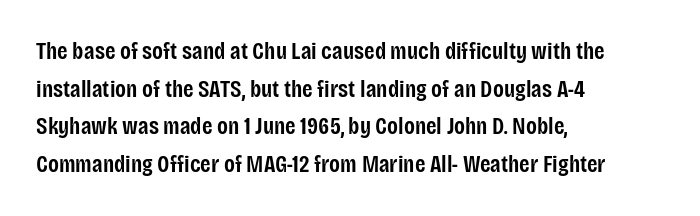
{"italic": "no", "bold": "semi", "underline": "no", "align": "left", "line_spacing": "normal", "line_spacing_ratio": 1.57, "letter_spacing": "normal", "letter_spacing_em": 0.0, "glyph_px": 24}
